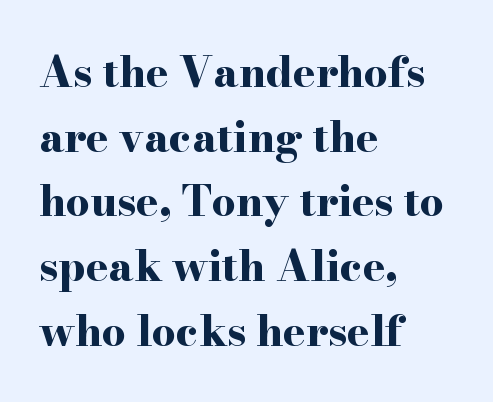
Strokes here are thick enough to call this a true bold. Spacing between characters is what you'd get straight out of the box. Is there any slant? The stems are plumb. To sum up the face: it has serifs.
